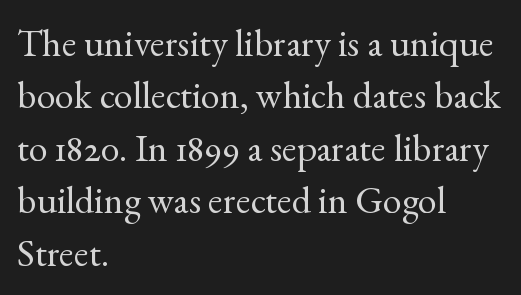
{"serif": "yes", "italic": "no", "bold": "no", "weight": "regular", "width": "normal", "x_height": "small", "monospaced": "no", "underline": "no", "align": "left", "line_spacing": "normal", "line_spacing_ratio": 1.38, "letter_spacing": "normal", "letter_spacing_em": 0.0, "glyph_px": 38}
